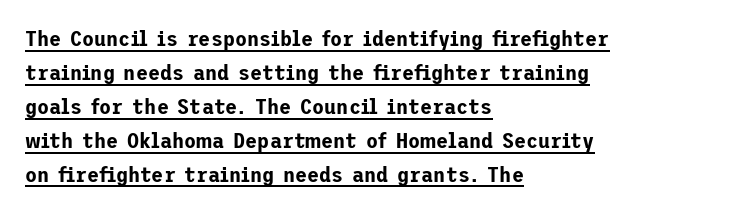
{"italic": "no", "underline": "yes", "align": "left", "line_spacing": "normal", "line_spacing_ratio": 1.54, "letter_spacing": "normal", "letter_spacing_em": 0.0, "glyph_px": 22}
